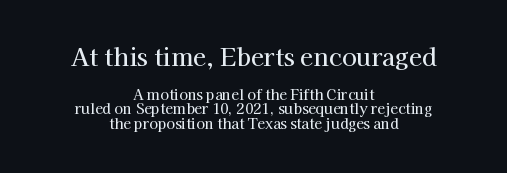
The image shows 24 px text type, upright; set centered, tight line spacing (1.06x), normal letter spacing, not underlined; the first (top) block is 1.71x larger.
